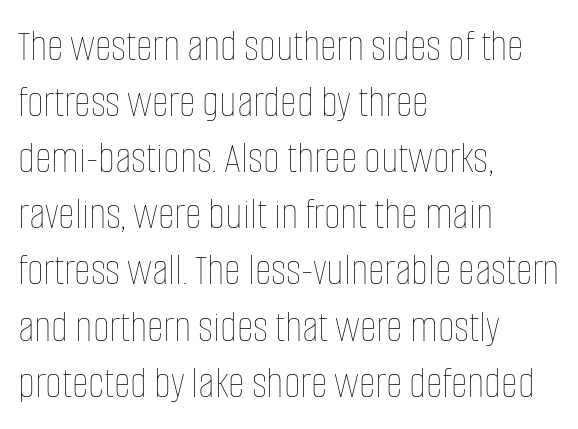
{"italic": "no", "bold": "no", "weight": "thin", "width": "condensed", "stroke_contrast": "low", "x_height": "large", "monospaced": "no", "underline": "no", "align": "left", "line_spacing_ratio": 1.22, "letter_spacing": "normal", "letter_spacing_em": 0.0, "glyph_px": 46}
